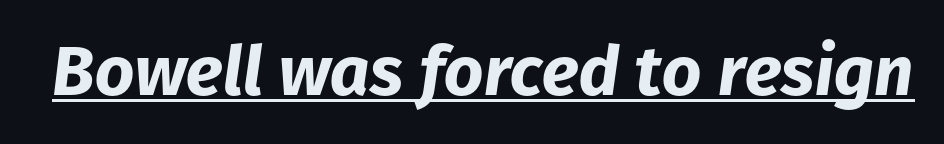
{"italic": "yes", "lean": "right", "slant_degrees": 8, "bold": "yes", "weight": "bold", "width": "normal", "stroke_contrast": "low", "x_height": "medium", "monospaced": "no", "underline": "yes", "letter_spacing": "normal", "letter_spacing_em": 0.0, "glyph_px": 69}
